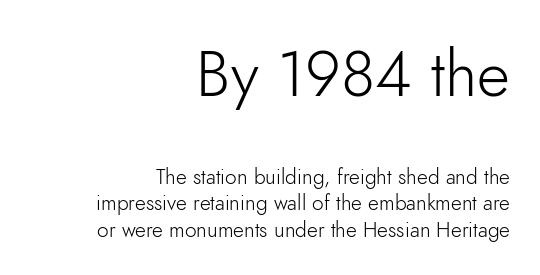
Q: Is the text bold? A: No.
Q: Is the text italic (slanted)? A: No, it is upright.
Q: Is the typeface a serif or a sans-serif typeface? A: Sans-serif.
Q: Is the text underlined? A: No.
Q: How is the paragraph aligned? A: Right-aligned.
Q: Is the spacing between letters normal or unusually wide? A: Normal.
Q: Is the spacing between lines tight, normal or loose? A: Normal.
Q: Which block of text is set in a larger size, the first (top) or the second (bottom)? A: The first (top) one.
Q: Width (condensed, normal, or wide)? A: Normal.
Q: Stroke contrast? A: Low.
Q: x-height? A: Small.
Q: Monospaced? A: No.
